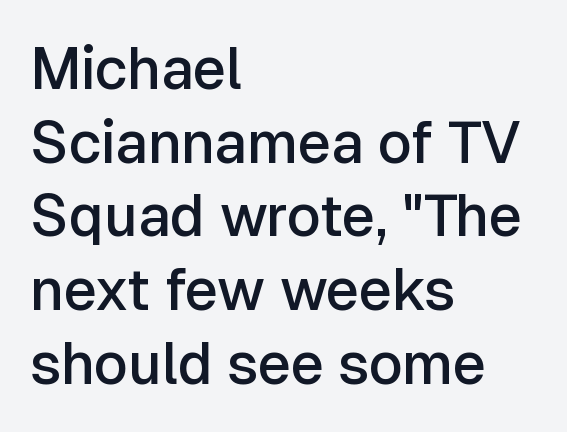
{"serif": "no", "italic": "no", "bold": "semi", "weight": "semibold", "width": "normal", "stroke_contrast": "low", "x_height": "medium", "monospaced": "no", "underline": "no", "align": "left", "line_spacing": "normal", "line_spacing_ratio": 1.27, "letter_spacing": "normal", "letter_spacing_em": 0.0, "glyph_px": 58}
